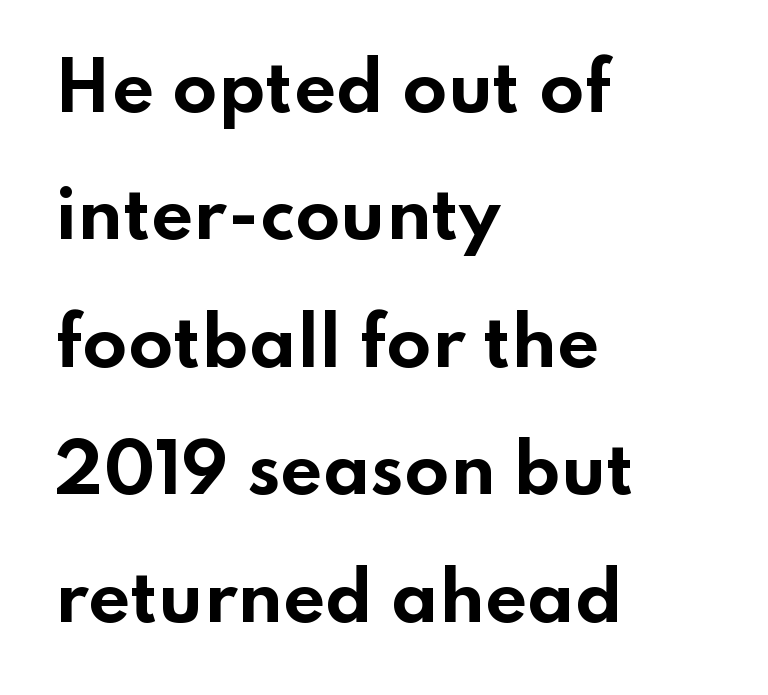
The glyphs are unaccompanied by any horizontal stroke below them. Characters follow at the spacing the type designer built in. Upright lettering throughout. Serif or sans? Sans — the stroke terminals are bare.
